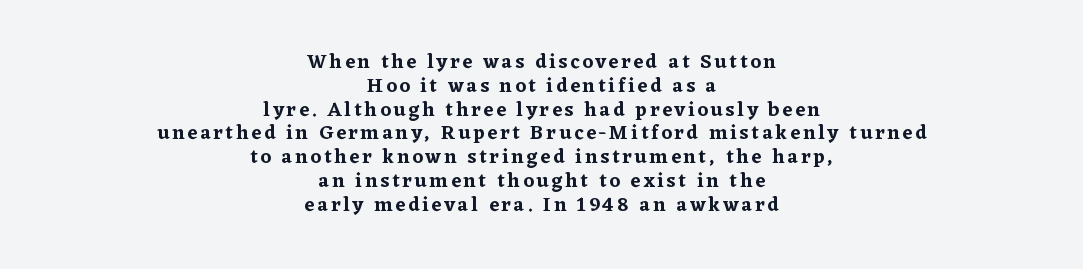
Honestly, there is no underline to notice here at all. This sample is center-justified, so both line endings float freely. Designer's note — italics off, roman on.
